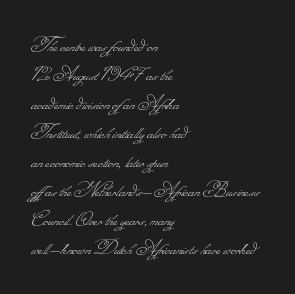
The image shows 23 px text type; set left-aligned, normal line spacing (1.26x), normal letter spacing, not underlined.
